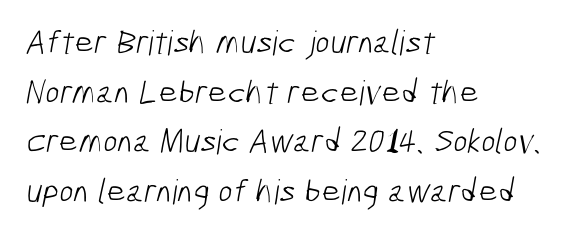
The font family rendered here belongs to the sans-serif group. The rendering keeps characters at their native spacing. Compared with a typical body face, this is equally light or lighter still. One glance says typical: line gaps are just what's usual.
